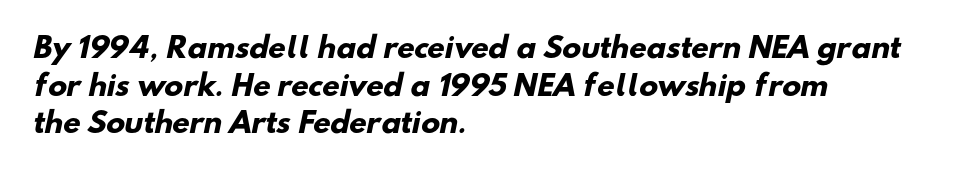
{"serif": "no", "bold": "yes", "weight": "heavy", "width": "normal", "stroke_contrast": "low", "x_height": "small", "monospaced": "no", "underline": "no", "align": "left", "line_spacing": "normal", "line_spacing_ratio": 1.34, "letter_spacing": "normal", "letter_spacing_em": 0.0, "glyph_px": 28}
